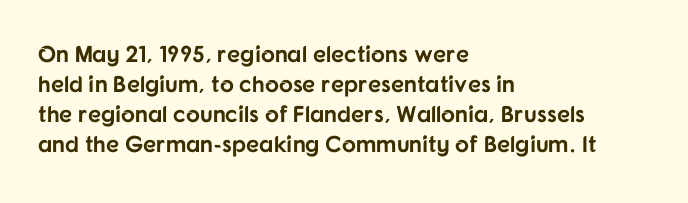
The image shows 23 px bold type, upright; set left-aligned, normal line spacing (1.3x), normal letter spacing, not underlined.
